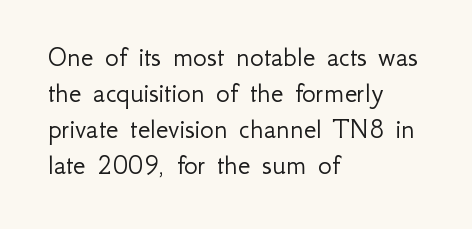
Q: Is the text bold? A: No.
Q: Is the text italic (slanted)? A: No, it is upright.
Q: Is the typeface a serif or a sans-serif typeface? A: Sans-serif.
Q: Is the text underlined? A: No.
Q: How is the paragraph aligned? A: Left-aligned.
Q: Is the spacing between letters normal or unusually wide? A: Normal.
Q: Width (condensed, normal, or wide)? A: Normal.
Q: Stroke contrast? A: Low.
Q: x-height? A: Small.
Q: Monospaced? A: No.
